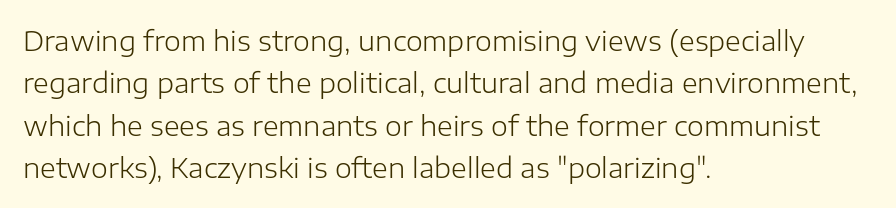
{"italic": "no", "bold": "no", "underline": "no", "align": "left", "line_spacing": "normal", "line_spacing_ratio": 1.57, "letter_spacing": "normal", "letter_spacing_em": 0.0, "glyph_px": 27}
